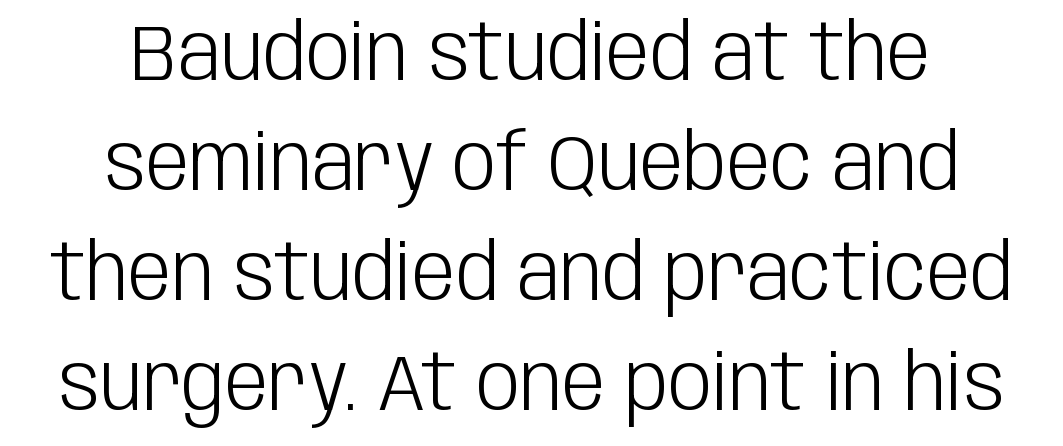
The image shows 78 px light, condensed sans-serif type, upright; set centered, normal line spacing (1.41x), normal letter spacing, not underlined; low stroke contrast and a large x-height.
